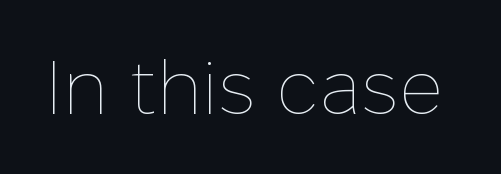
{"italic": "no", "bold": "no", "weight": "thin", "width": "normal", "stroke_contrast": "low", "x_height": "medium", "monospaced": "no", "underline": "no", "letter_spacing": "normal", "letter_spacing_em": 0.0, "glyph_px": 76}
